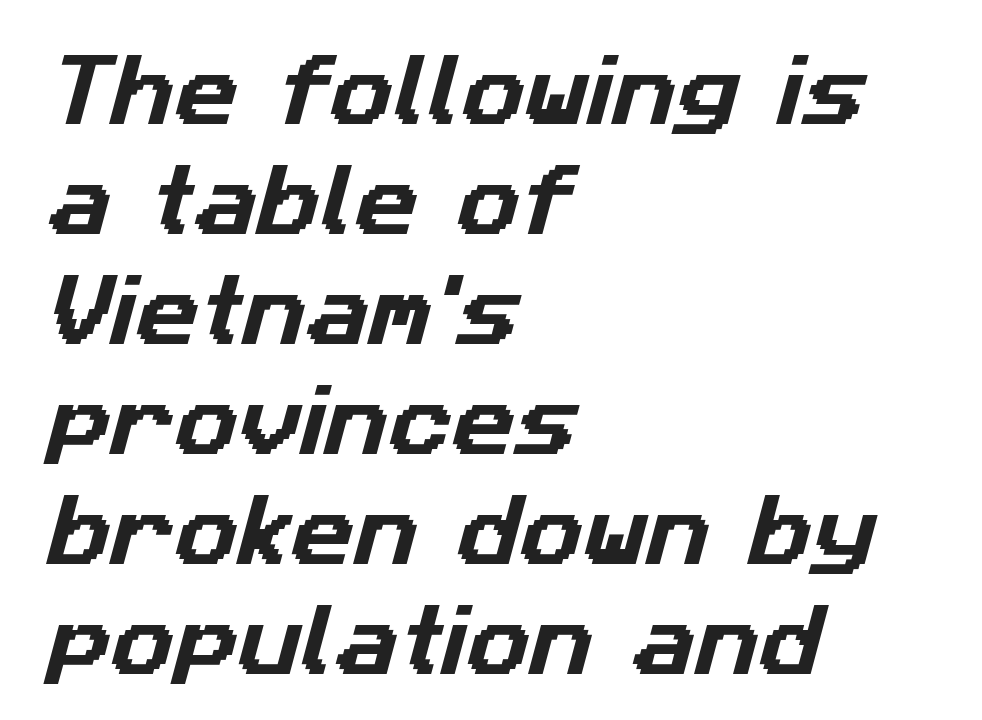
{"serif": "no", "width": "normal", "stroke_contrast": "low", "x_height": "medium", "monospaced": "no", "underline": "no", "align": "left", "line_spacing": "normal", "line_spacing_ratio": 1.41, "letter_spacing": "normal", "letter_spacing_em": 0.0, "glyph_px": 78}
